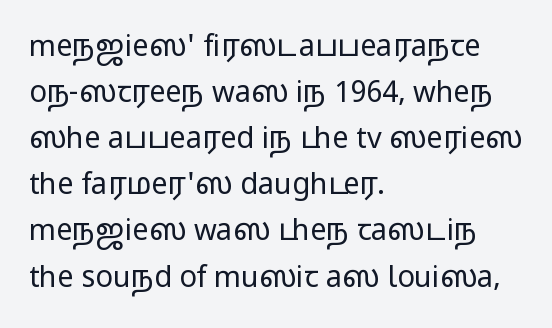
The image shows 29 px regular-weight, wide sans-serif type, upright; set left-aligned, normal line spacing (1.59x), normal letter spacing, not underlined; low stroke contrast and a medium x-height.
